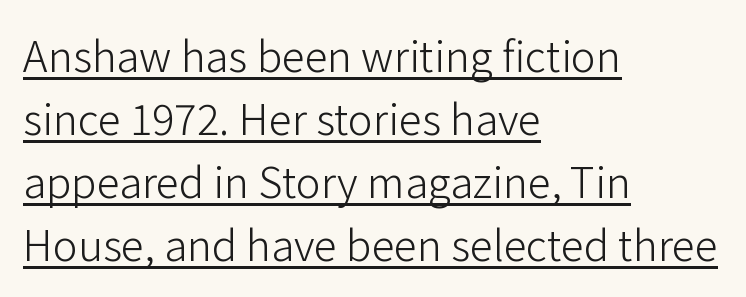
{"serif": "no", "italic": "no", "bold": "no", "weight": "light", "width": "normal", "stroke_contrast": "low", "x_height": "medium", "monospaced": "no", "underline": "yes", "align": "left", "line_spacing": "normal", "line_spacing_ratio": 1.5, "letter_spacing": "normal", "letter_spacing_em": 0.0, "glyph_px": 42}
